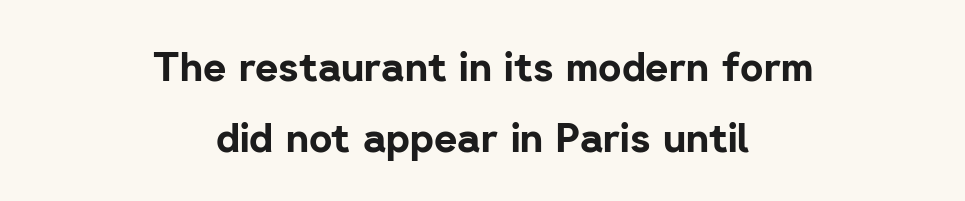
The image shows 40 px bold sans-serif type, upright; set centered, line spacing 1.77x, normal letter spacing, not underlined; low stroke contrast and a medium x-height.
